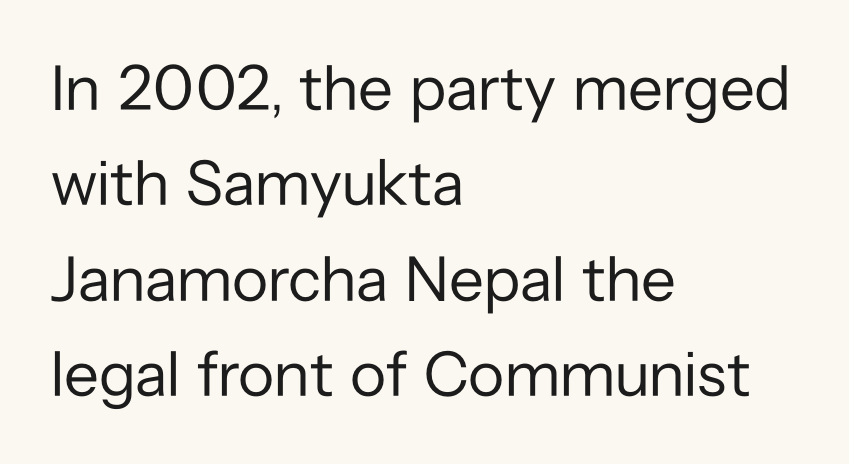
Q: Is the text bold? A: No.
Q: Is the text italic (slanted)? A: No, it is upright.
Q: Is the typeface a serif or a sans-serif typeface? A: Sans-serif.
Q: Is the text underlined? A: No.
Q: How is the paragraph aligned? A: Left-aligned.
Q: Is the spacing between letters normal or unusually wide? A: Normal.
Q: Is the spacing between lines tight, normal or loose? A: Normal.
Q: Width (condensed, normal, or wide)? A: Normal.
Q: Stroke contrast? A: Low.
Q: x-height? A: Medium.
Q: Monospaced? A: No.
